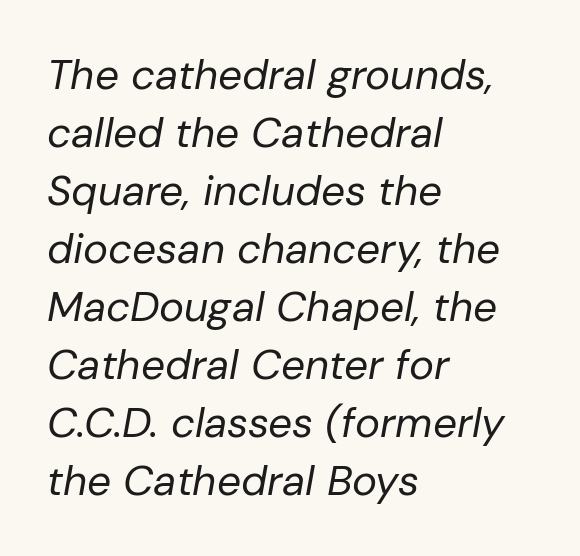
The image shows 42 px regular-weight type, italic (leaning right); set left-aligned, normal line spacing (1.38x), normal letter spacing, not underlined; low stroke contrast and a medium x-height.
